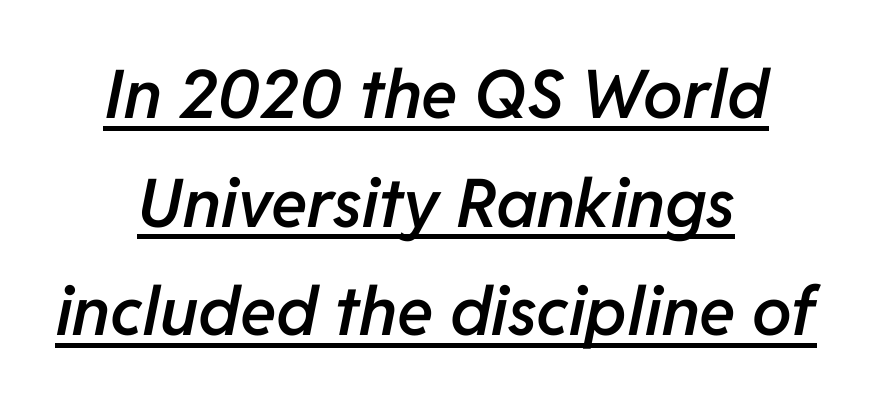
Q: Is the text bold? A: Semi-bold.
Q: Is the text italic (slanted)? A: Yes, it leans right by about 11 degrees.
Q: Is the text underlined? A: Yes.
Q: How is the paragraph aligned? A: Centered.
Q: Is the spacing between letters normal or unusually wide? A: Normal.
Q: Is the spacing between lines tight, normal or loose? A: Normal.
Q: Width (condensed, normal, or wide)? A: Normal.
Q: Stroke contrast? A: Low.
Q: x-height? A: Medium.
Q: Monospaced? A: No.
